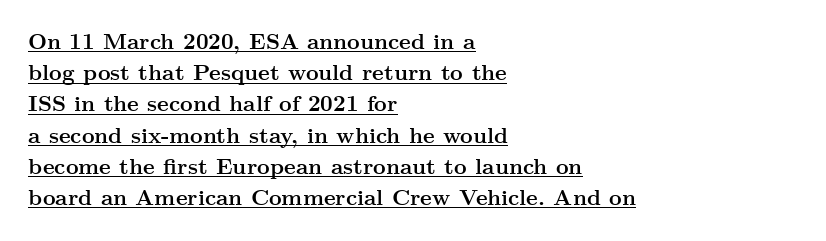
Regular leading. This sample carries an underscore along the baseline area. Each word holds together tightly as a unit, with standard inter-letter gaps. Posture: straight, roman, zero tilt. Alignment: flush left.
